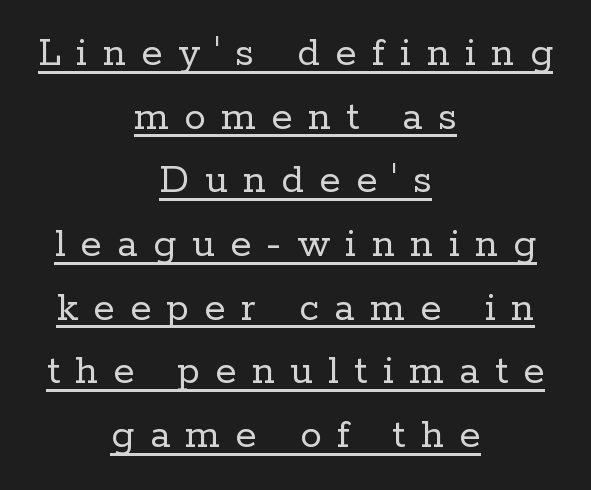
Q: Is the text bold? A: No.
Q: Is the text italic (slanted)? A: No, it is upright.
Q: Is the typeface a serif or a sans-serif typeface? A: Serif.
Q: Is the text underlined? A: Yes.
Q: How is the paragraph aligned? A: Centered.
Q: Is the spacing between letters normal or unusually wide? A: Unusually wide.
Q: Is the spacing between lines tight, normal or loose? A: Normal.
Q: Width (condensed, normal, or wide)? A: Normal.
Q: Stroke contrast? A: Low.
Q: x-height? A: Medium.
Q: Monospaced? A: No.
